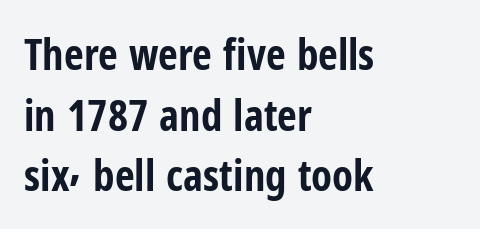
{"serif": "no", "italic": "no", "bold": "yes", "weight": "bold", "width": "condensed", "stroke_contrast": "low", "x_height": "medium", "monospaced": "no", "underline": "no", "align": "left", "line_spacing": "normal", "line_spacing_ratio": 1.41, "letter_spacing": "normal", "letter_spacing_em": 0.0, "glyph_px": 43}
